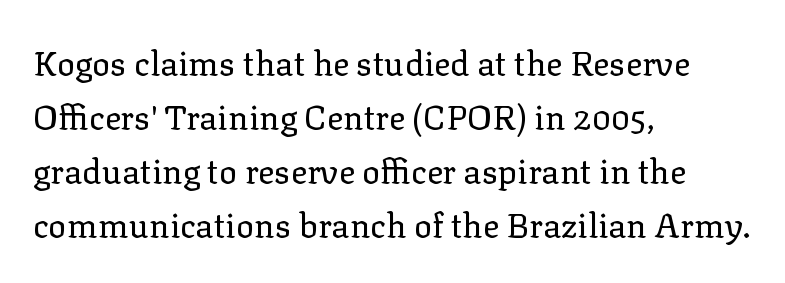
{"serif": "yes", "italic": "no", "bold": "no", "weight": "regular", "width": "normal", "stroke_contrast": "low", "x_height": "medium", "monospaced": "no", "underline": "no", "align": "left", "line_spacing": "normal", "line_spacing_ratio": 1.59, "letter_spacing": "normal", "letter_spacing_em": 0.0, "glyph_px": 34}
